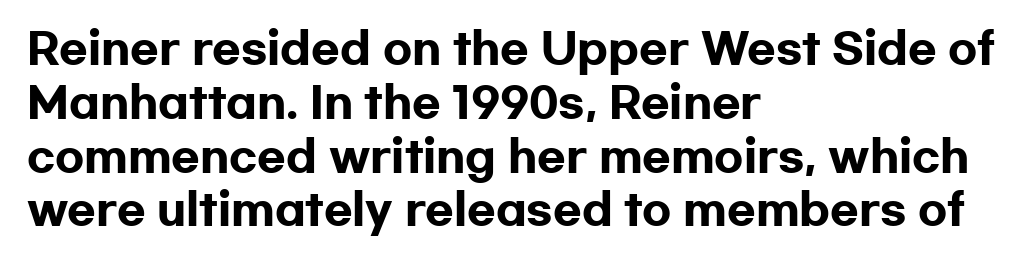
{"serif": "no", "italic": "no", "bold": "yes", "weight": "heavy", "width": "wide", "stroke_contrast": "low", "x_height": "medium", "monospaced": "no", "underline": "no", "align": "left", "line_spacing": "normal", "line_spacing_ratio": 1.28, "letter_spacing": "normal", "letter_spacing_em": 0.0, "glyph_px": 42}
